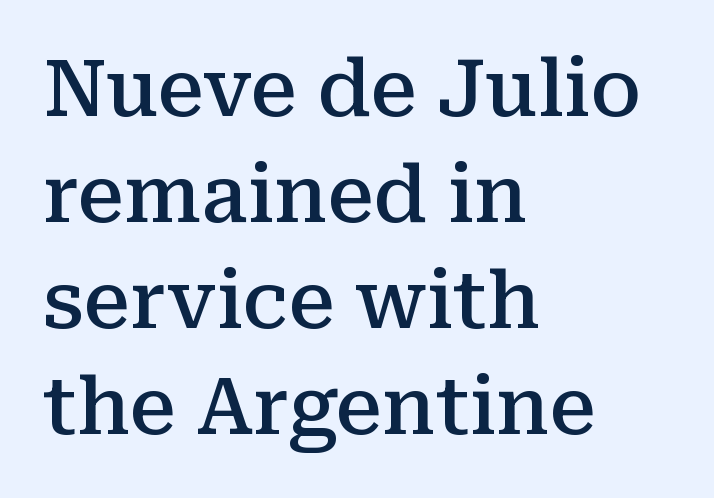
The image shows 78 px semibold serif type, upright; set left-aligned, normal line spacing (1.36x), normal letter spacing, not underlined; medium stroke contrast and a medium x-height.
